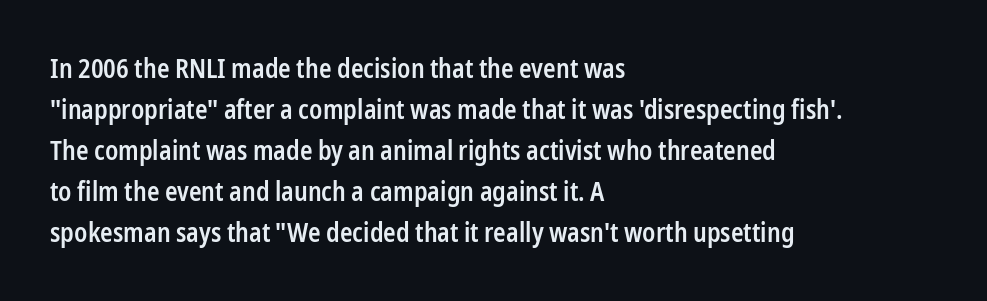
Q: Is the text bold? A: Semi-bold.
Q: Is the text italic (slanted)? A: No, it is upright.
Q: Is the text underlined? A: No.
Q: How is the paragraph aligned? A: Left-aligned.
Q: Is the spacing between letters normal or unusually wide? A: Normal.
Q: Is the spacing between lines tight, normal or loose? A: Normal.
